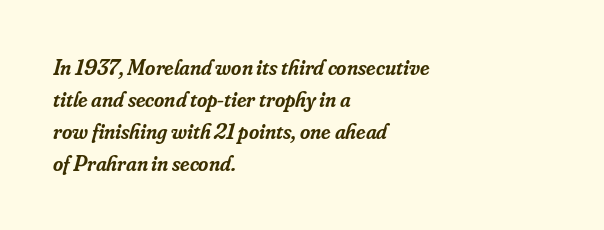
The space between consecutive lines is moderate. Every character sits at an angle, as italics do. Descender tails drop into unmarked territory. On the weight axis this lands at semibold, roughly 600. The passage shown has conventional tracking throughout.
